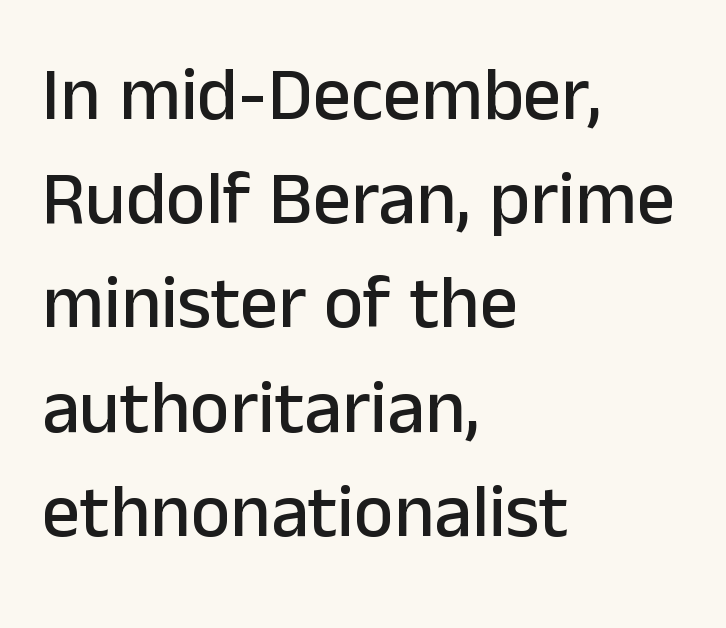
Q: Is the text italic (slanted)? A: No, it is upright.
Q: Is the typeface a serif or a sans-serif typeface? A: Sans-serif.
Q: Is the text underlined? A: No.
Q: How is the paragraph aligned? A: Left-aligned.
Q: Is the spacing between letters normal or unusually wide? A: Normal.
Q: Is the spacing between lines tight, normal or loose? A: Normal.
Q: Width (condensed, normal, or wide)? A: Normal.
Q: Stroke contrast? A: Low.
Q: x-height? A: Medium.
Q: Monospaced? A: No.
